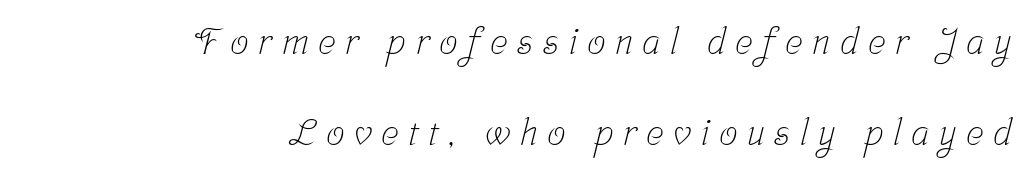
{"serif": "yes", "bold": "no", "weight": "light", "width": "condensed", "stroke_contrast": "low", "x_height": "medium", "monospaced": "no", "underline": "no", "align": "right", "line_spacing": "loose", "line_spacing_ratio": 2.46, "letter_spacing": "wide", "letter_spacing_em": 0.26, "glyph_px": 37}
